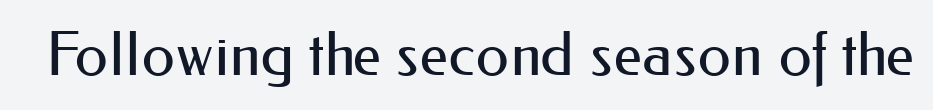
Grotesque or geometric, the face here clearly has no serifs. Think of a printed novel: that variable character pitch is what you see here. Underlining? Definitely not there. Stems here are at most as thick as an everyday book face. Nobody touched the tracking dial on this one.
